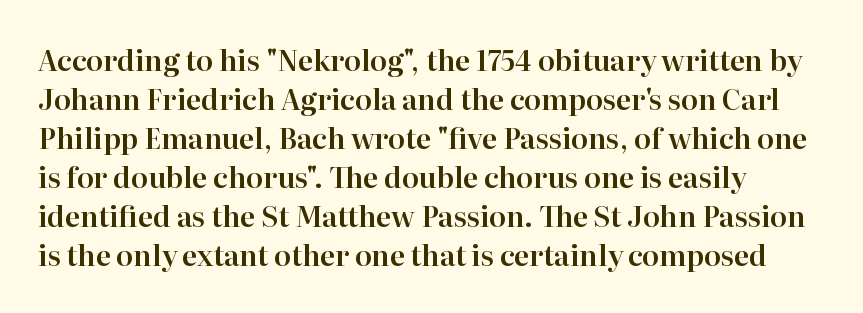
The zone under the glyphs is completely vacant. Students, observe: this is what conventionally led text looks like. Italic? Not at all — the glyphs are vertical. In terms of letterform style, serifs are clearly present.
